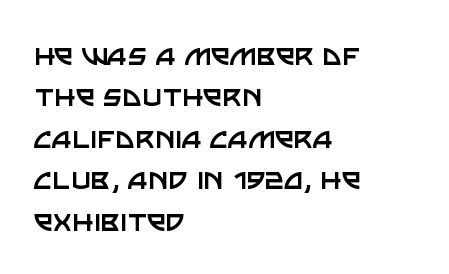
{"serif": "no", "italic": "no", "bold": "no", "weight": "regular", "width": "normal", "stroke_contrast": "low", "x_height": "large", "monospaced": "no", "underline": "no", "align": "left", "line_spacing_ratio": 1.22, "letter_spacing": "normal", "letter_spacing_em": 0.0, "glyph_px": 34}
